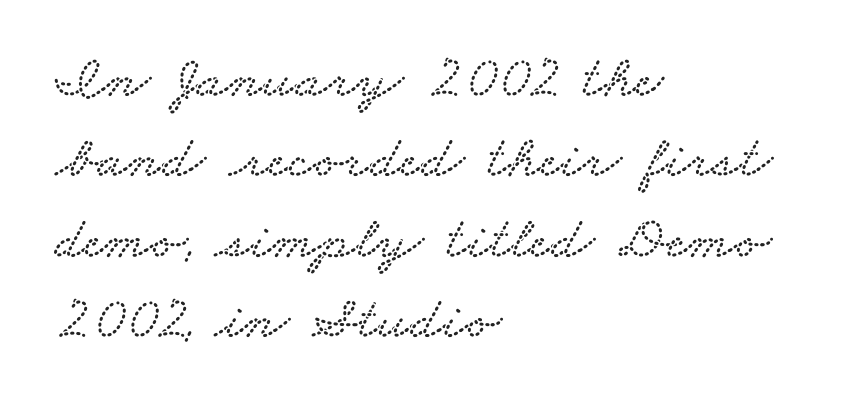
{"serif": "yes", "width": "wide", "stroke_contrast": "low", "x_height": "small", "monospaced": "no", "underline": "no", "align": "left", "line_spacing": "normal", "line_spacing_ratio": 1.34, "letter_spacing": "normal", "letter_spacing_em": 0.0, "glyph_px": 60}
